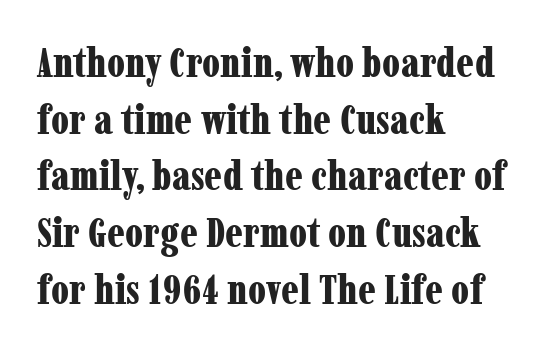
Q: Is the text bold? A: Yes.
Q: Is the text italic (slanted)? A: No, it is upright.
Q: Is the typeface a serif or a sans-serif typeface? A: Serif.
Q: Is the text underlined? A: No.
Q: How is the paragraph aligned? A: Left-aligned.
Q: Is the spacing between letters normal or unusually wide? A: Normal.
Q: Is the spacing between lines tight, normal or loose? A: Normal.
Q: Width (condensed, normal, or wide)? A: Condensed.
Q: Stroke contrast? A: Low.
Q: x-height? A: Medium.
Q: Monospaced? A: No.
